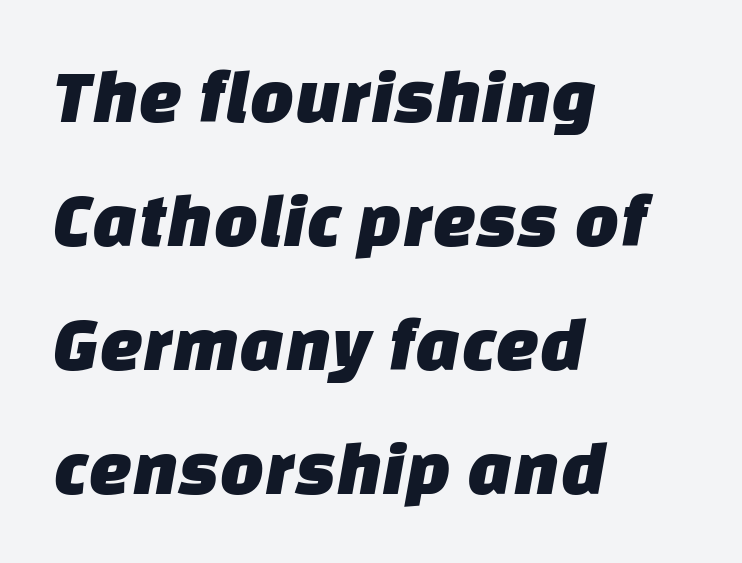
Normally led — the rows are evenly, conventionally spaced. Each word holds together tightly as a unit, with standard inter-letter gaps. The space beneath each line is pristine and unruled. The rag falls on the right side of this text block. Classification — sans serif.
